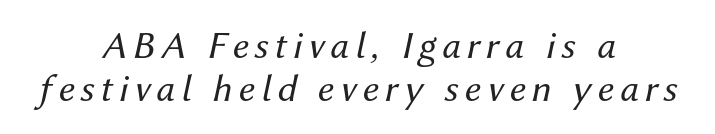
Q: Is the text bold? A: No.
Q: Is the text italic (slanted)? A: Yes, it leans right by about 12 degrees.
Q: Is the text underlined? A: No.
Q: How is the paragraph aligned? A: Centered.
Q: Is the spacing between lines tight, normal or loose? A: Tight.
Q: Width (condensed, normal, or wide)? A: Normal.
Q: Stroke contrast? A: Medium.
Q: x-height? A: Medium.
Q: Monospaced? A: No.
